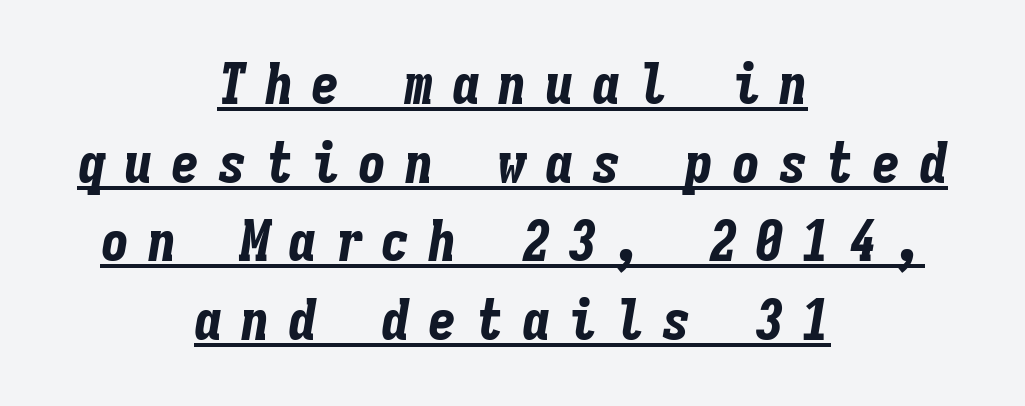
Q: Is the text bold? A: Yes.
Q: Is the text italic (slanted)? A: Yes, it leans right by about 9 degrees.
Q: Is the text underlined? A: Yes.
Q: How is the paragraph aligned? A: Centered.
Q: Is the spacing between letters normal or unusually wide? A: Unusually wide.
Q: Is the spacing between lines tight, normal or loose? A: Normal.
Q: Width (condensed, normal, or wide)? A: Condensed.
Q: Stroke contrast? A: Low.
Q: x-height? A: Medium.
Q: Monospaced? A: Yes.
